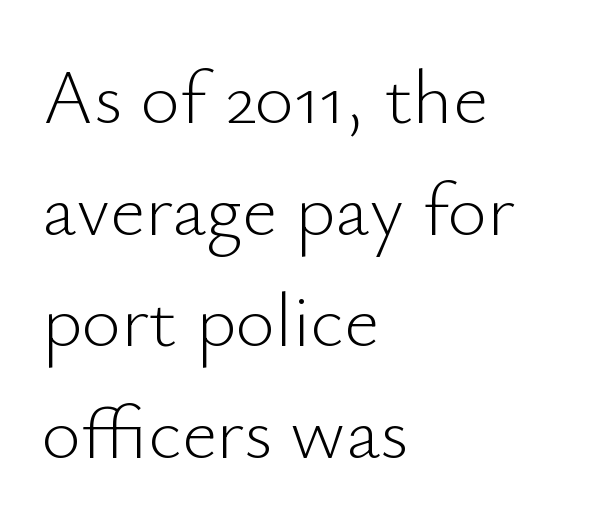
{"serif": "no", "italic": "no", "bold": "no", "weight": "light", "width": "normal", "stroke_contrast": "low", "x_height": "small", "monospaced": "no", "underline": "no", "align": "left", "line_spacing": "normal", "line_spacing_ratio": 1.47, "letter_spacing": "normal", "letter_spacing_em": 0.0, "glyph_px": 76}
